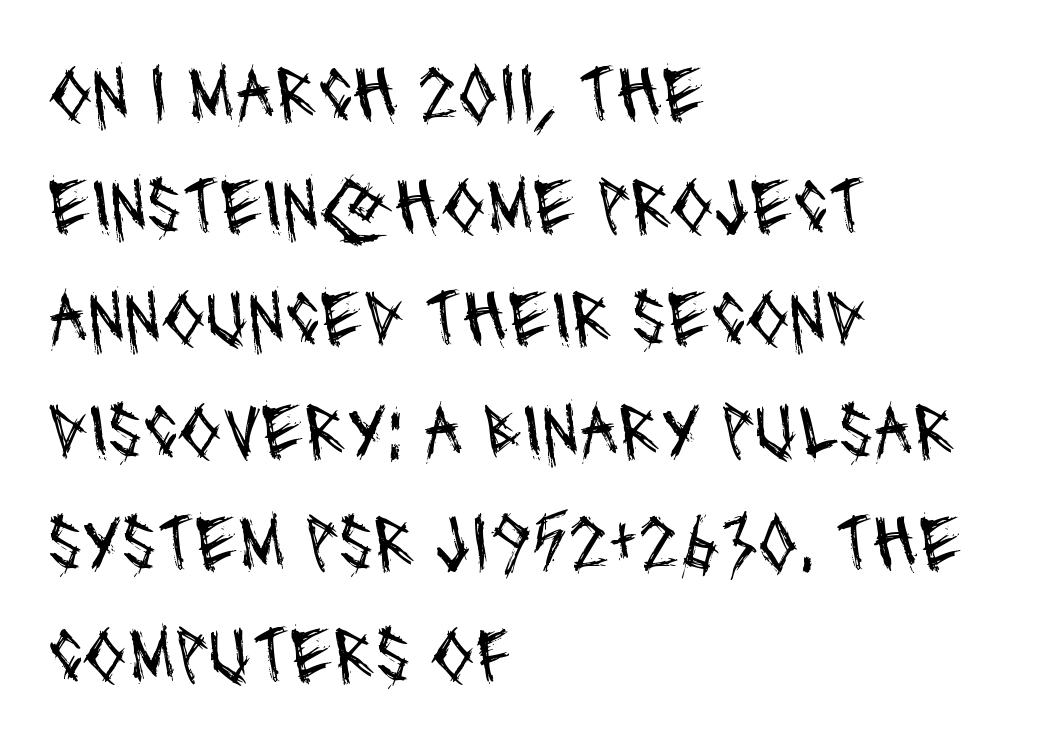
The image shows 79 px regular-weight, condensed sans-serif type; set left-aligned, normal line spacing (1.42x), normal letter spacing, not underlined; medium stroke contrast and a large x-height.
